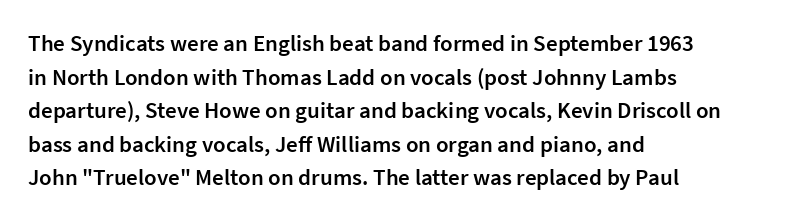
Is there any slant? The stems are plumb. Decoration check: the copy has no underline. Nothing unusual about the tracking: characters are spaced as the font intends. What weight is shown? A semibold, between regular and bold. The setting favours the left margin, as ordinary paragraphs usually do.
